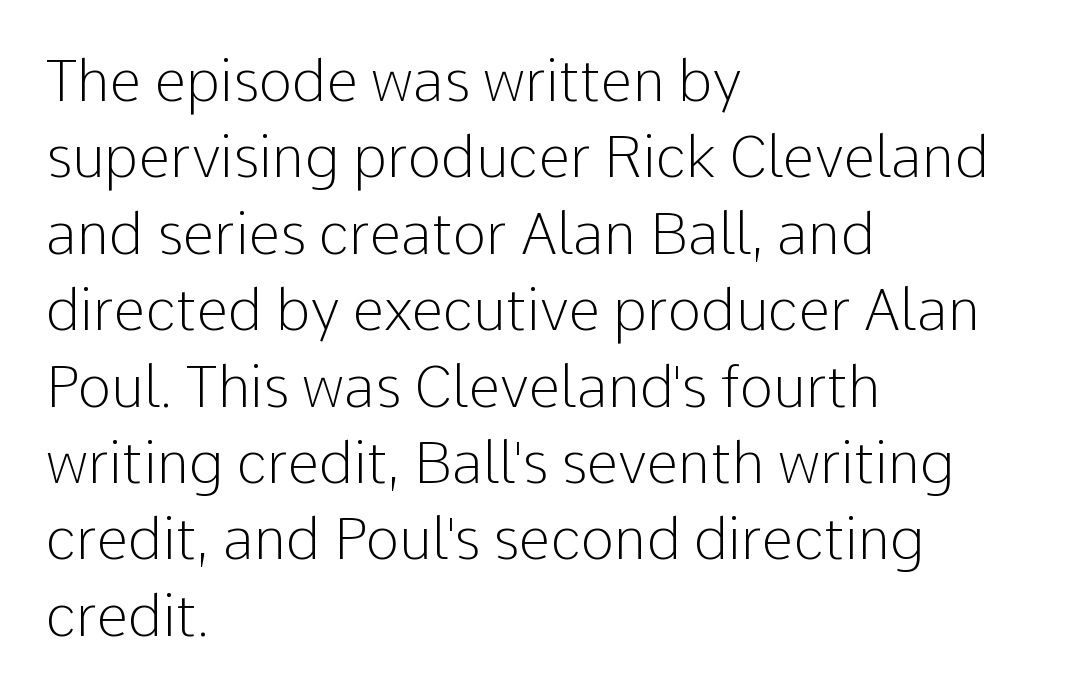
{"serif": "no", "italic": "no", "bold": "no", "weight": "light", "width": "normal", "stroke_contrast": "low", "x_height": "medium", "monospaced": "no", "underline": "no", "align": "left", "line_spacing": "normal", "line_spacing_ratio": 1.34, "letter_spacing": "normal", "letter_spacing_em": 0.0, "glyph_px": 57}
